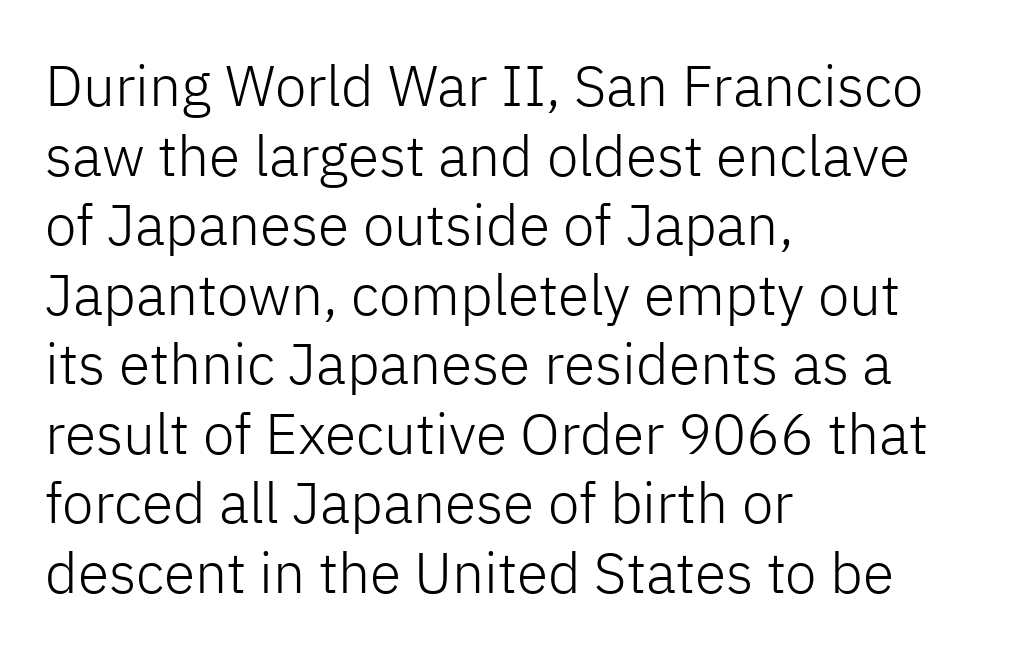
Unlike italic type, these characters show no tilt at all. The passage shown is typeset with a sans-serif family. In terms of letterspacing, this is plain default setting. Character widths vary here, with narrow letters taking less room than wide ones.
